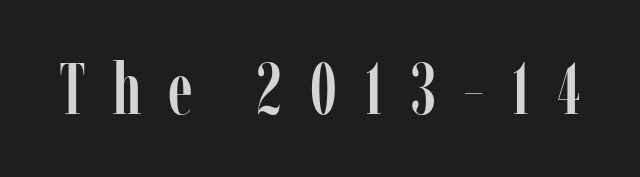
The image shows 72 px condensed serif type, upright; set unusually wide letter spacing (+0.36 em), not underlined; low stroke contrast and a medium x-height.
